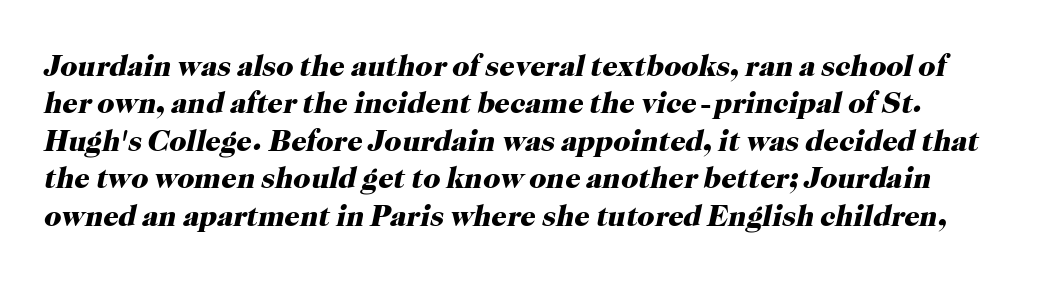
The image shows 30 px heavy serif type, italic (leaning right); set normal line spacing (1.25x), normal letter spacing, not underlined; high stroke contrast and a medium x-height.
